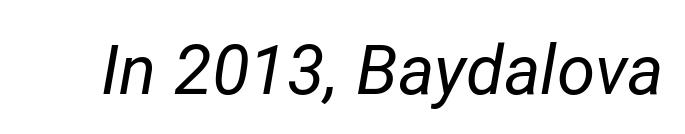
{"italic": "yes", "lean": "right", "slant_degrees": 12, "bold": "no", "weight": "regular", "width": "normal", "stroke_contrast": "low", "x_height": "medium", "monospaced": "no", "underline": "no", "letter_spacing": "normal", "letter_spacing_em": 0.0, "glyph_px": 69}
